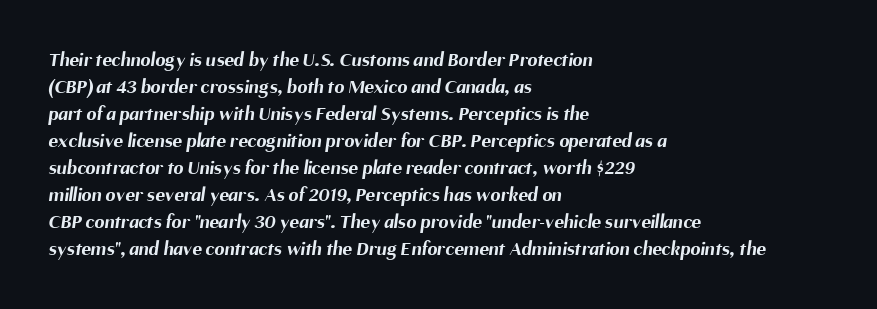
The image shows 20 px bold type; set left-aligned, normal line spacing (1.35x), normal letter spacing, not underlined.
